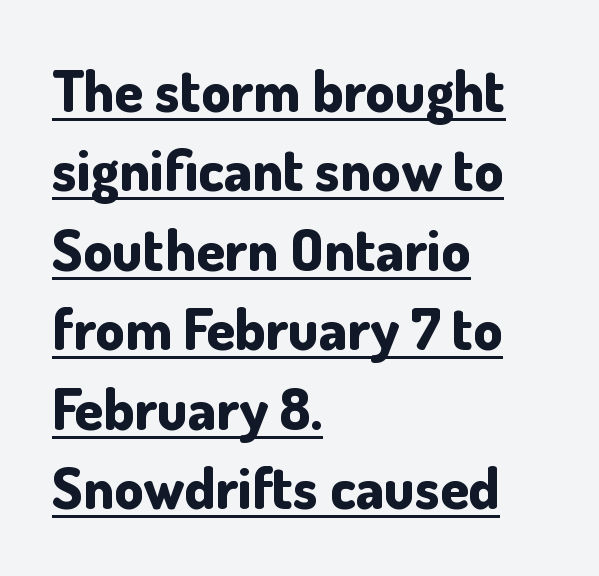
{"serif": "no", "italic": "no", "bold": "yes", "weight": "bold", "width": "normal", "stroke_contrast": "low", "x_height": "small", "monospaced": "no", "underline": "yes", "align": "left", "line_spacing": "normal", "line_spacing_ratio": 1.37, "letter_spacing": "normal", "letter_spacing_em": 0.0, "glyph_px": 58}
